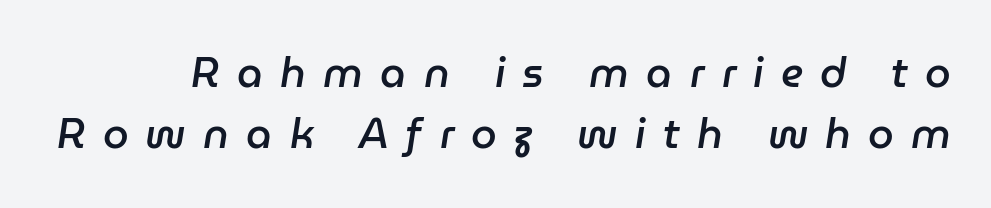
Q: Is the text bold? A: Semi-bold.
Q: Is the text italic (slanted)? A: Yes, it leans right by about 9 degrees.
Q: Is the text underlined? A: No.
Q: Is the spacing between letters normal or unusually wide? A: Unusually wide.
Q: Is the spacing between lines tight, normal or loose? A: Normal.
Q: Width (condensed, normal, or wide)? A: Normal.
Q: Stroke contrast? A: Low.
Q: x-height? A: Medium.
Q: Monospaced? A: No.
